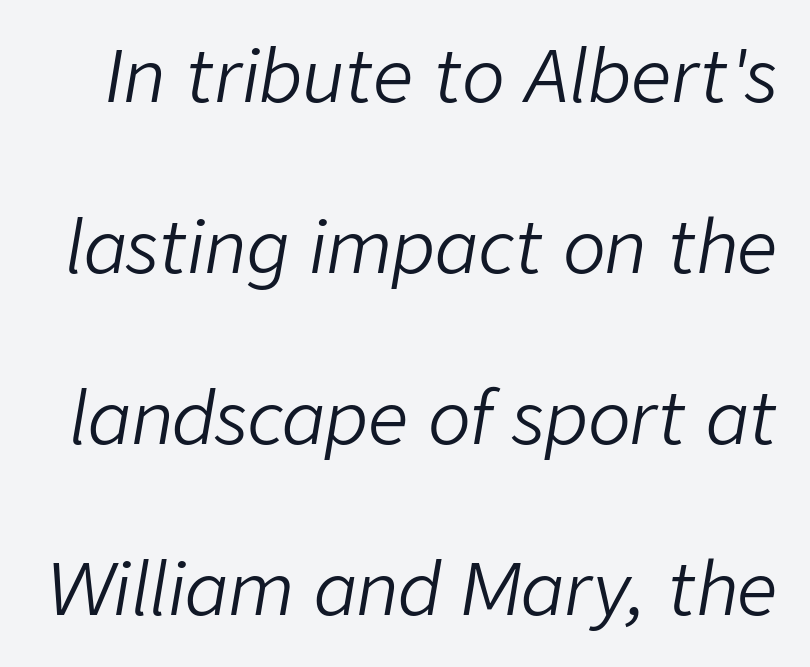
Q: Is the text bold? A: No.
Q: Is the text italic (slanted)? A: Yes, it leans right by about 9 degrees.
Q: Is the text underlined? A: No.
Q: Is the spacing between letters normal or unusually wide? A: Normal.
Q: Is the spacing between lines tight, normal or loose? A: Loose.
Q: Width (condensed, normal, or wide)? A: Normal.
Q: Stroke contrast? A: Low.
Q: x-height? A: Medium.
Q: Monospaced? A: No.
